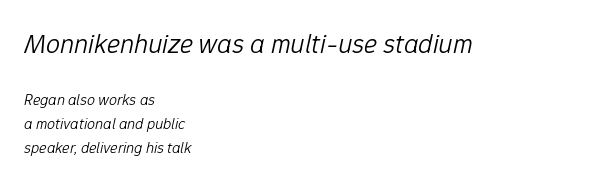
{"italic": "yes", "lean": "right", "slant_degrees": 12, "bold": "no", "weight": "light", "width": "normal", "stroke_contrast": "low", "x_height": "medium", "monospaced": "no", "underline": "no", "align": "left", "line_spacing": "normal", "line_spacing_ratio": 1.49, "letter_spacing": "normal", "letter_spacing_em": 0.0, "larger_block": "first", "size_ratio": 1.75, "glyph_px": 28}
